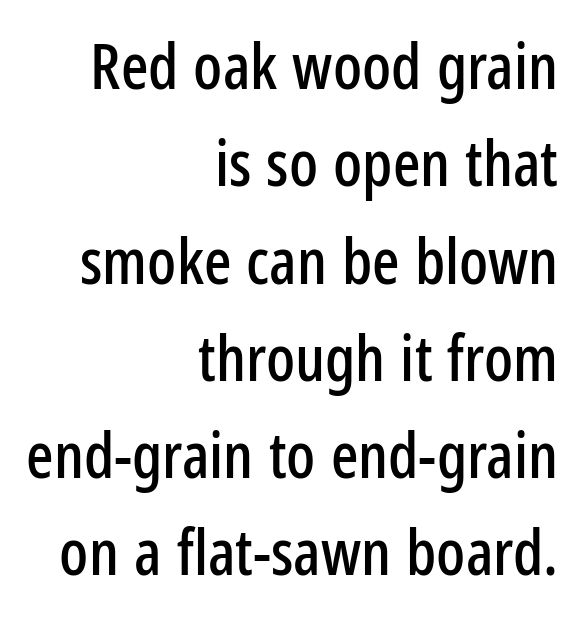
Q: Is the text italic (slanted)? A: No, it is upright.
Q: Is the typeface a serif or a sans-serif typeface? A: Sans-serif.
Q: Is the text underlined? A: No.
Q: How is the paragraph aligned? A: Right-aligned.
Q: Is the spacing between letters normal or unusually wide? A: Normal.
Q: Is the spacing between lines tight, normal or loose? A: Normal.
Q: Width (condensed, normal, or wide)? A: Condensed.
Q: Stroke contrast? A: Low.
Q: x-height? A: Medium.
Q: Monospaced? A: No.
